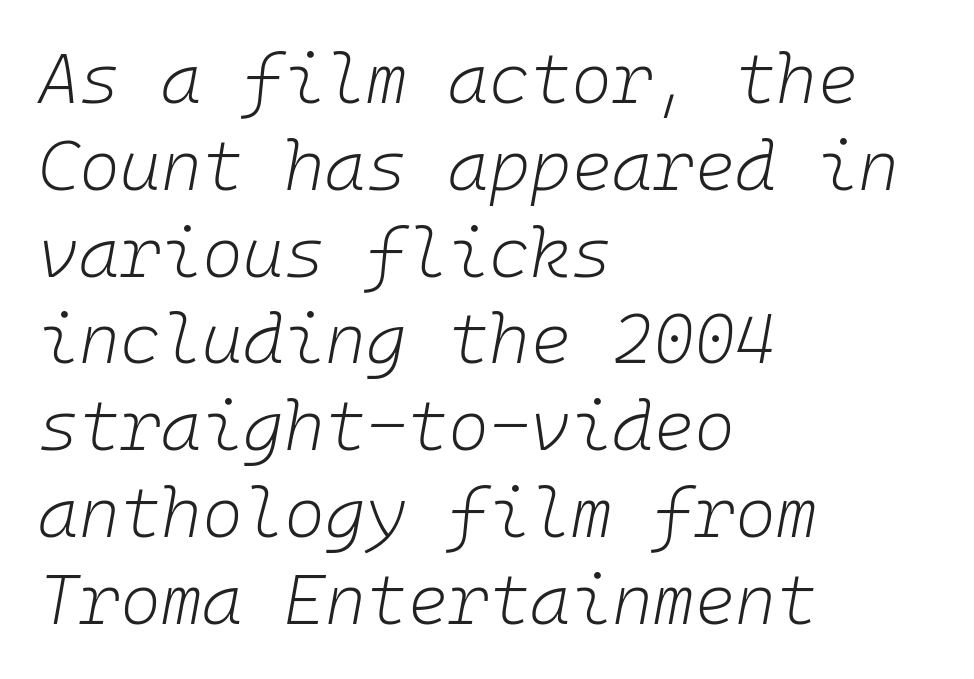
Q: Is the text bold? A: No.
Q: Is the text italic (slanted)? A: Yes, it leans right by about 10 degrees.
Q: Is the text underlined? A: No.
Q: How is the paragraph aligned? A: Left-aligned.
Q: Is the spacing between letters normal or unusually wide? A: Normal.
Q: Width (condensed, normal, or wide)? A: Normal.
Q: Stroke contrast? A: Low.
Q: x-height? A: Medium.
Q: Monospaced? A: Yes.
